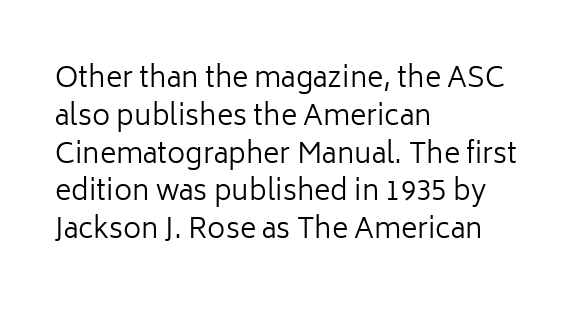
Summary of vertical rhythm: regular, with standard interline spacing. The strip under each line holds only bare page. Is this a fixed-width face? No — the glyphs have proportional, varying widths. What kind of face is this? One without serifs — a sans.
